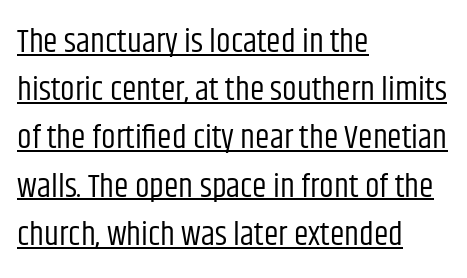
The image shows 33 px regular-weight, condensed sans-serif type, upright; set left-aligned, normal line spacing (1.46x), normal letter spacing, underlined; low stroke contrast and a large x-height.
